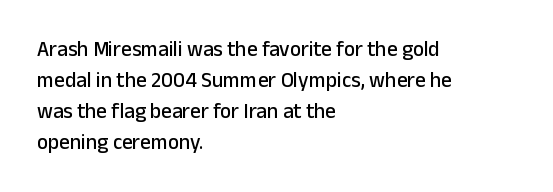
Does the copy run flush right? No — it runs flush left. The specimen reads as upright at a glance. Between one letter and the next there's only the usual sliver of space. The designer left line spacing at the default.
